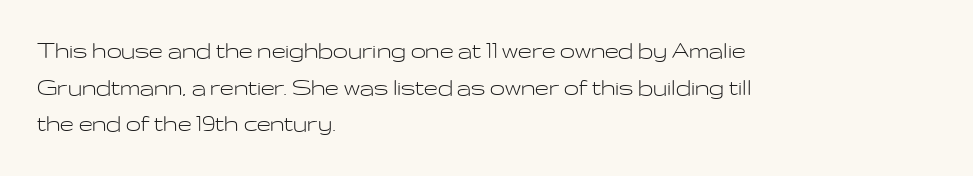
Reading down the block, your eye returns to a fixed left position each line. Do the letters lean? They stand straight. The strip under each line holds only bare page. Bold? No — there's no thickening of the strokes. Line spacing here is normal. Glyph-to-glyph distance matches everyday printed text.
